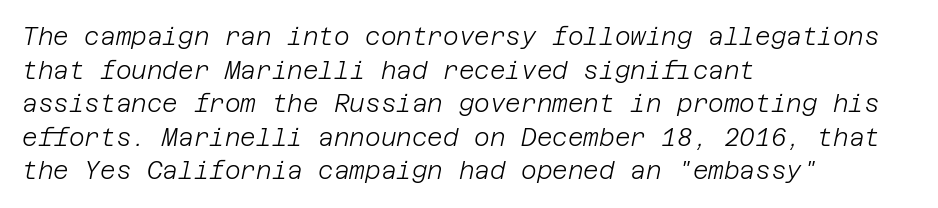
{"italic": "yes", "lean": "right", "slant_degrees": 12, "bold": "no", "underline": "no", "align": "left", "line_spacing": "normal", "line_spacing_ratio": 1.4, "letter_spacing": "normal", "letter_spacing_em": 0.0, "glyph_px": 24}
